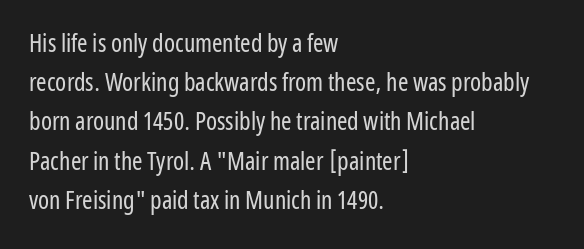
Is this a heavy cut? Hardly; it is regular or lighter. In CSS terms this would be text-align: left. Words appear dense and cohesive because spacing is normal. The gap between lines stays unmarked. Reading down the column, the eye jumps a familiar distance to each next line. This is roman type, the default non-slanted kind.
